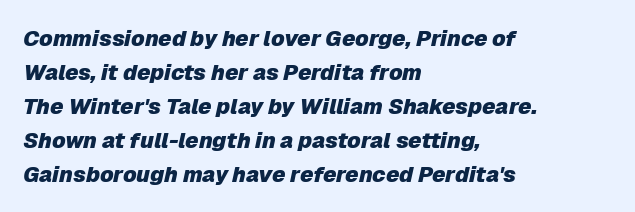
{"italic": "yes", "lean": "right", "slant_degrees": 12, "bold": "yes", "underline": "no", "align": "left", "line_spacing": "normal", "line_spacing_ratio": 1.54, "letter_spacing": "normal", "letter_spacing_em": 0.0, "glyph_px": 22}
